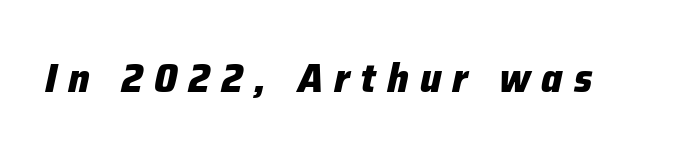
Q: Is the text bold? A: Yes.
Q: Is the text italic (slanted)? A: Yes, it leans right by about 12 degrees.
Q: Is the text underlined? A: No.
Q: Is the spacing between letters normal or unusually wide? A: Unusually wide.
Q: Width (condensed, normal, or wide)? A: Normal.
Q: Stroke contrast? A: Low.
Q: x-height? A: Medium.
Q: Monospaced? A: No.
